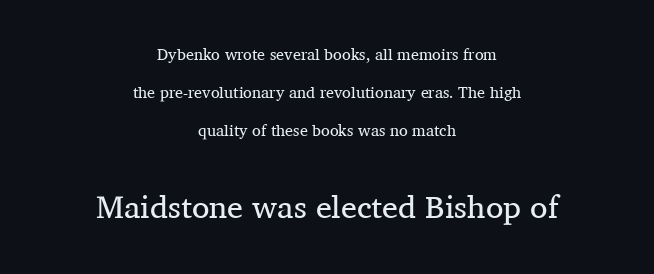
Q: Is the text bold? A: No.
Q: Is the text italic (slanted)? A: No, it is upright.
Q: Is the typeface a serif or a sans-serif typeface? A: Serif.
Q: Is the text underlined? A: No.
Q: How is the paragraph aligned? A: Centered.
Q: Is the spacing between letters normal or unusually wide? A: Normal.
Q: Is the spacing between lines tight, normal or loose? A: Loose.
Q: Which block of text is set in a larger size, the first (top) or the second (bottom)? A: The second (bottom) one.
Q: Width (condensed, normal, or wide)? A: Normal.
Q: Stroke contrast? A: Medium.
Q: x-height? A: Medium.
Q: Monospaced? A: No.
